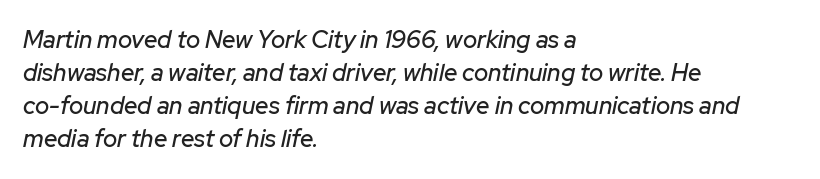
Q: Is the text italic (slanted)? A: Yes, it leans right by about 12 degrees.
Q: Is the text underlined? A: No.
Q: How is the paragraph aligned? A: Left-aligned.
Q: Is the spacing between letters normal or unusually wide? A: Normal.
Q: Is the spacing between lines tight, normal or loose? A: Normal.
